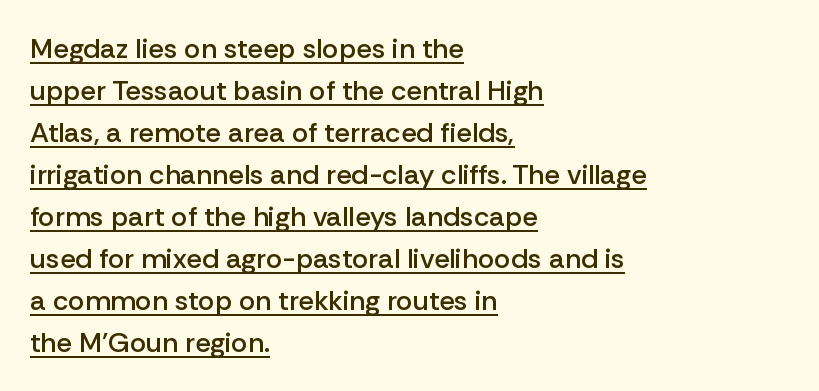
The image shows 28 px semibold sans-serif type, upright; set left-aligned, normal line spacing (1.5x), normal letter spacing, underlined; low stroke contrast and a medium x-height.
